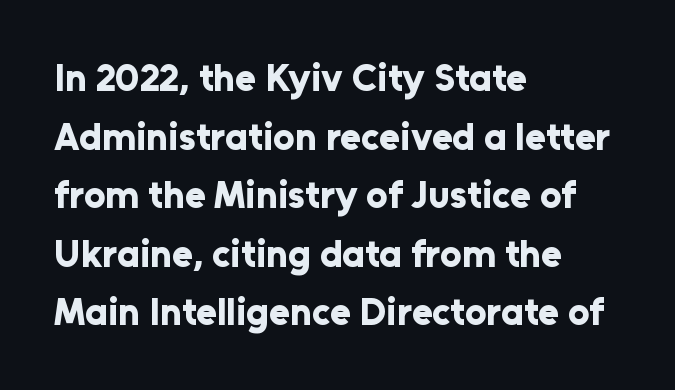
The image shows 38 px bold sans-serif type, upright; set left-aligned, normal line spacing (1.54x), normal letter spacing, not underlined; low stroke contrast and a medium x-height.
